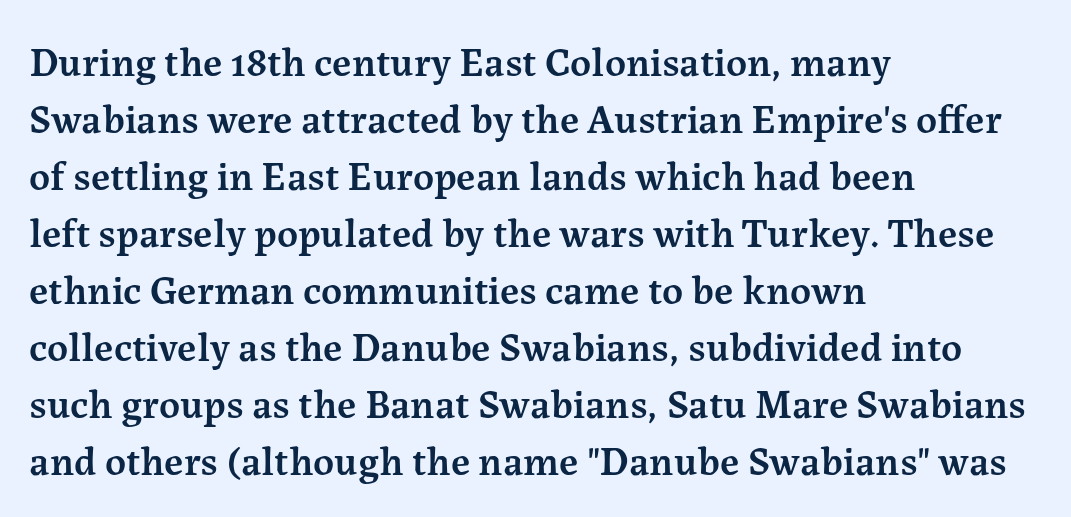
Weight: semibold (demi). Caption: standard tracking, unaltered. Visually the block forms a straight wall on the left and a jagged coastline on the right. Underline: absent.
